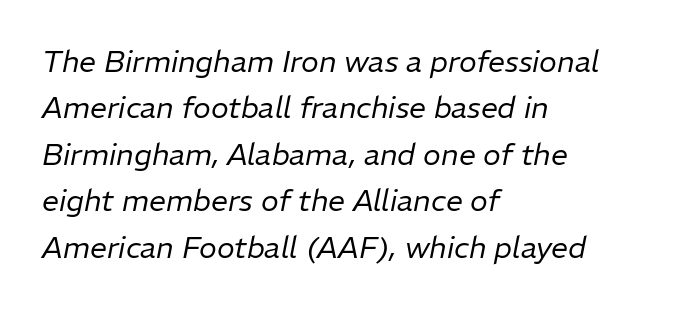
{"italic": "yes", "lean": "right", "slant_degrees": 11, "bold": "no", "weight": "regular", "width": "normal", "stroke_contrast": "low", "x_height": "medium", "monospaced": "no", "underline": "no", "align": "left", "line_spacing": "normal", "line_spacing_ratio": 1.55, "letter_spacing": "normal", "letter_spacing_em": 0.0, "glyph_px": 30}
